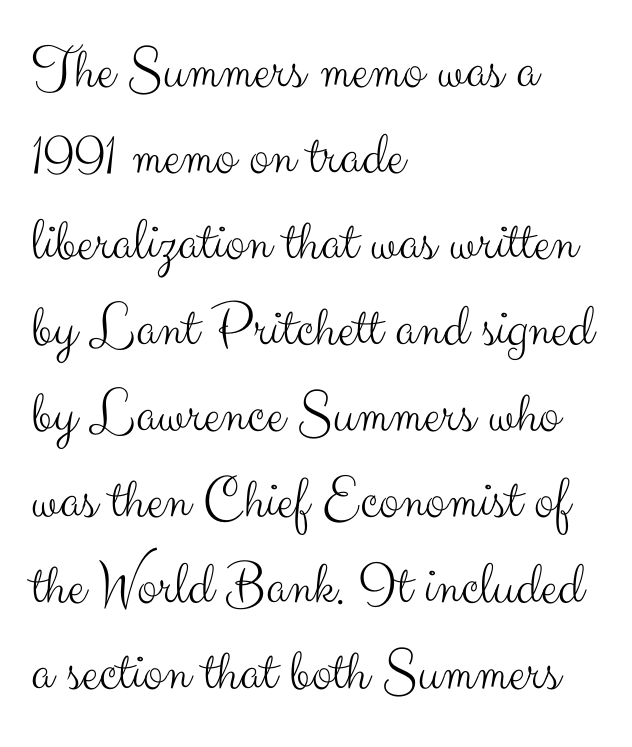
{"serif": "no", "bold": "no", "weight": "light", "width": "normal", "stroke_contrast": "medium", "x_height": "small", "monospaced": "no", "underline": "no", "align": "left", "line_spacing": "normal", "line_spacing_ratio": 1.41, "letter_spacing": "normal", "letter_spacing_em": 0.0, "glyph_px": 61}
